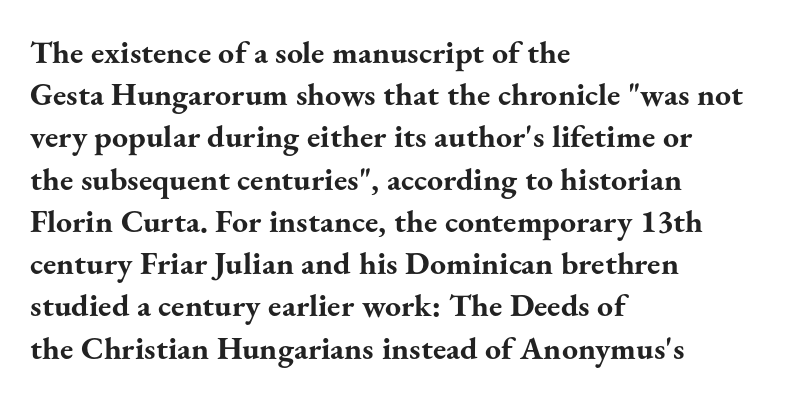
{"serif": "yes", "italic": "no", "bold": "yes", "weight": "bold", "width": "normal", "stroke_contrast": "medium", "x_height": "small", "monospaced": "no", "underline": "no", "align": "left", "line_spacing": "normal", "line_spacing_ratio": 1.32, "letter_spacing": "normal", "letter_spacing_em": 0.0, "glyph_px": 32}
